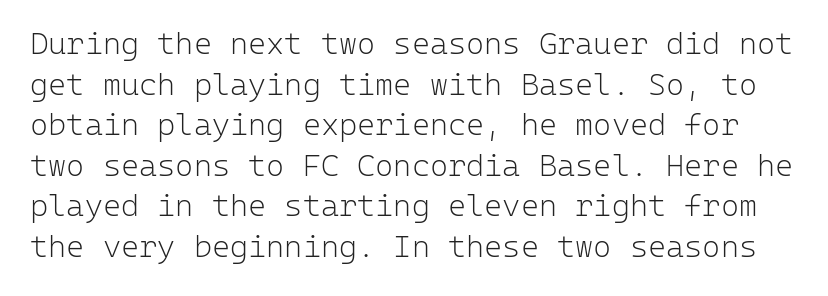
{"serif": "no", "italic": "no", "bold": "no", "weight": "light", "width": "normal", "stroke_contrast": "low", "x_height": "medium", "monospaced": "yes", "underline": "no", "line_spacing": "normal", "line_spacing_ratio": 1.31, "letter_spacing": "normal", "letter_spacing_em": 0.0, "glyph_px": 31}
